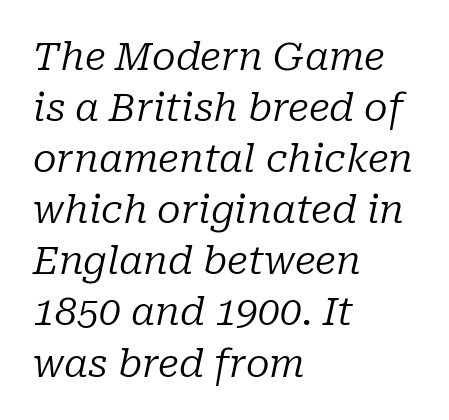
{"serif": "yes", "italic": "yes", "lean": "right", "slant_degrees": 10, "bold": "no", "weight": "regular", "width": "normal", "stroke_contrast": "low", "x_height": "medium", "monospaced": "no", "underline": "no", "align": "left", "line_spacing": "normal", "line_spacing_ratio": 1.31, "letter_spacing": "normal", "letter_spacing_em": 0.0, "glyph_px": 39}
